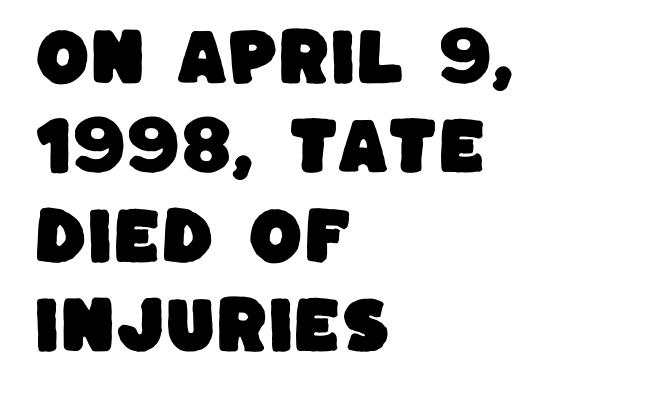
Q: Is the typeface a serif or a sans-serif typeface? A: Sans-serif.
Q: Is the text underlined? A: No.
Q: How is the paragraph aligned? A: Left-aligned.
Q: Is the spacing between letters normal or unusually wide? A: Normal.
Q: Is the spacing between lines tight, normal or loose? A: Normal.
Q: Width (condensed, normal, or wide)? A: Normal.
Q: Stroke contrast? A: Low.
Q: x-height? A: Large.
Q: Monospaced? A: No.
